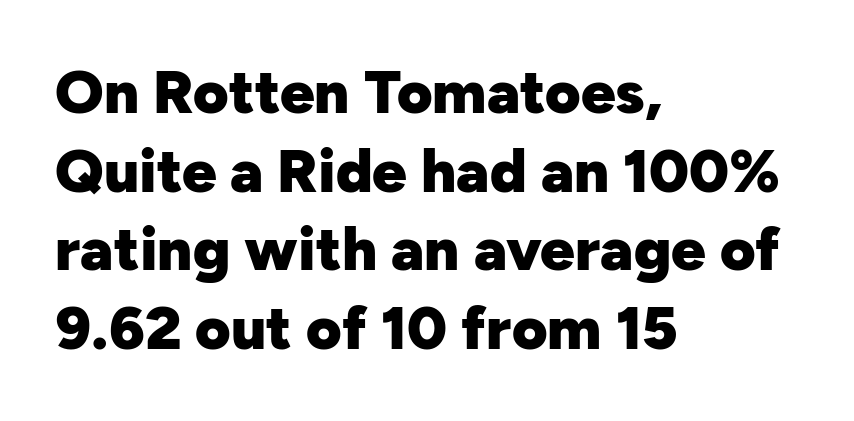
The image shows 61 px heavy sans-serif type, upright; set left-aligned, normal line spacing (1.29x), normal letter spacing, not underlined; low stroke contrast and a medium x-height.
